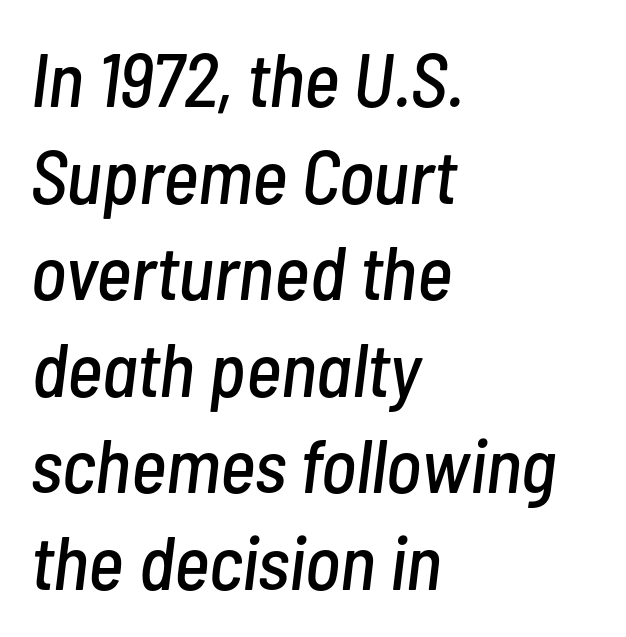
{"italic": "yes", "lean": "right", "slant_degrees": 7, "width": "condensed", "stroke_contrast": "low", "x_height": "medium", "monospaced": "no", "underline": "no", "align": "left", "line_spacing": "normal", "line_spacing_ratio": 1.27, "letter_spacing": "normal", "letter_spacing_em": 0.0, "glyph_px": 76}
